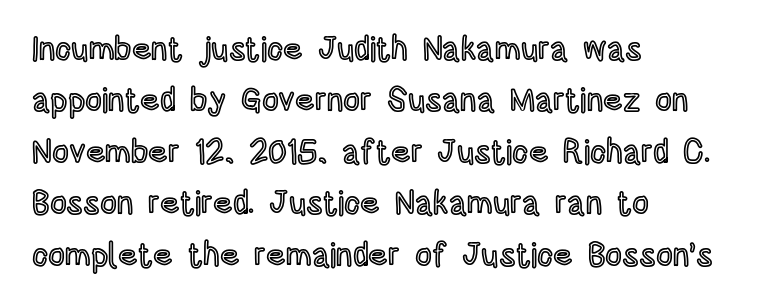
{"italic": "no", "width": "condensed", "x_height": "large", "monospaced": "no", "underline": "no", "align": "left", "line_spacing": "normal", "line_spacing_ratio": 1.56, "letter_spacing": "normal", "letter_spacing_em": 0.0, "glyph_px": 33}
